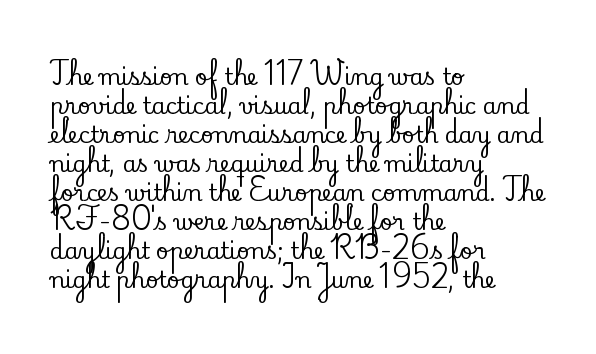
It's the straight-up-and-down kind of type. The horizontal fit of the characters is conventional and even. These lines are set flush left with a ragged right edge. Glance below the letters and you will spot only blank space.
